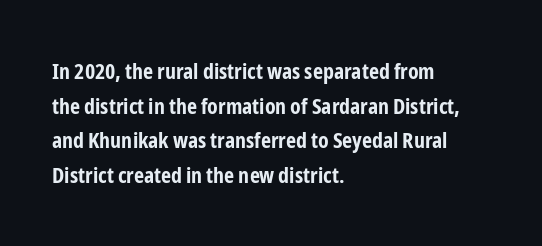
This sample uses an upright cut, with every glyph sitting square on the baseline. Whoever set this chose a conventional vertical rhythm. Students, note that the glyphs here touch the page at normal intervals. Strokes here are thick enough to call this a true bold.
